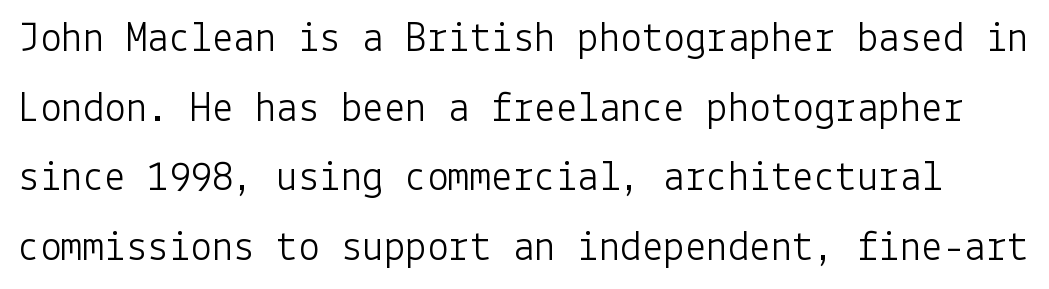
The image shows 43 px light sans-serif type, upright; set normal line spacing (1.62x), normal letter spacing, not underlined; low stroke contrast and a medium x-height.
